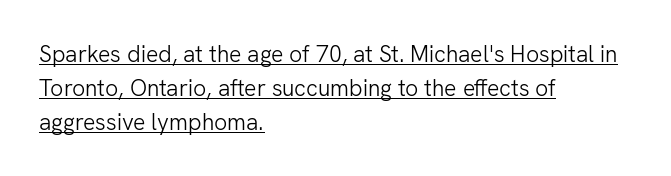
Q: Is the text bold? A: No.
Q: Is the text italic (slanted)? A: No, it is upright.
Q: Is the text underlined? A: Yes.
Q: How is the paragraph aligned? A: Left-aligned.
Q: Is the spacing between letters normal or unusually wide? A: Normal.
Q: Is the spacing between lines tight, normal or loose? A: Normal.
